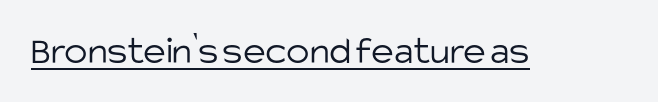
{"serif": "no", "italic": "no", "bold": "no", "weight": "light", "width": "normal", "stroke_contrast": "low", "x_height": "large", "monospaced": "no", "underline": "yes", "letter_spacing": "normal", "letter_spacing_em": 0.0, "glyph_px": 39}
